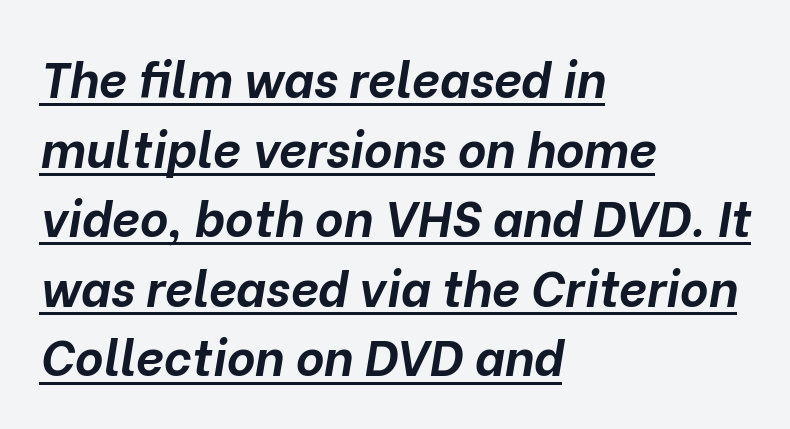
The image shows 49 px bold type, italic (leaning right); set left-aligned, normal line spacing (1.42x), normal letter spacing, underlined; low stroke contrast and a medium x-height.
